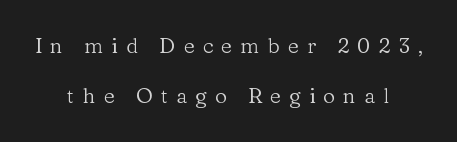
{"italic": "no", "bold": "no", "underline": "no", "align": "center", "line_spacing": "loose", "line_spacing_ratio": 2.4, "letter_spacing": "wide", "letter_spacing_em": 0.39, "glyph_px": 21}
